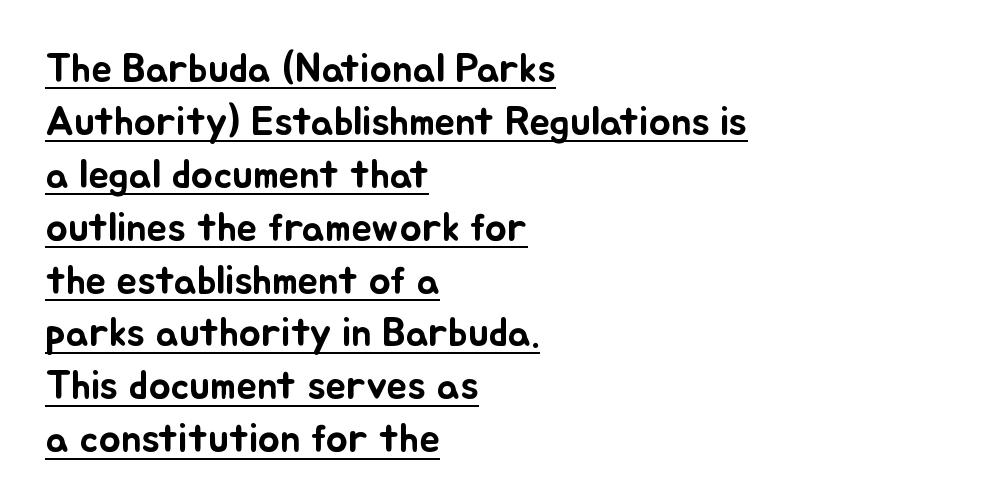
{"italic": "no", "width": "normal", "stroke_contrast": "low", "x_height": "small", "monospaced": "no", "underline": "yes", "align": "left", "line_spacing": "normal", "line_spacing_ratio": 1.29, "letter_spacing": "normal", "letter_spacing_em": 0.0, "glyph_px": 41}
